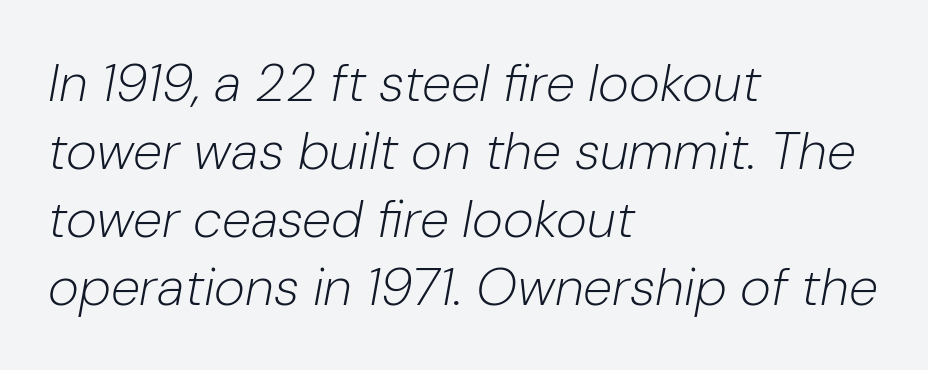
Q: Is the text bold? A: No.
Q: Is the text italic (slanted)? A: Yes, it leans right by about 10 degrees.
Q: Is the text underlined? A: No.
Q: How is the paragraph aligned? A: Left-aligned.
Q: Is the spacing between letters normal or unusually wide? A: Normal.
Q: Is the spacing between lines tight, normal or loose? A: Normal.
Q: Width (condensed, normal, or wide)? A: Normal.
Q: Stroke contrast? A: Low.
Q: x-height? A: Medium.
Q: Monospaced? A: No.
